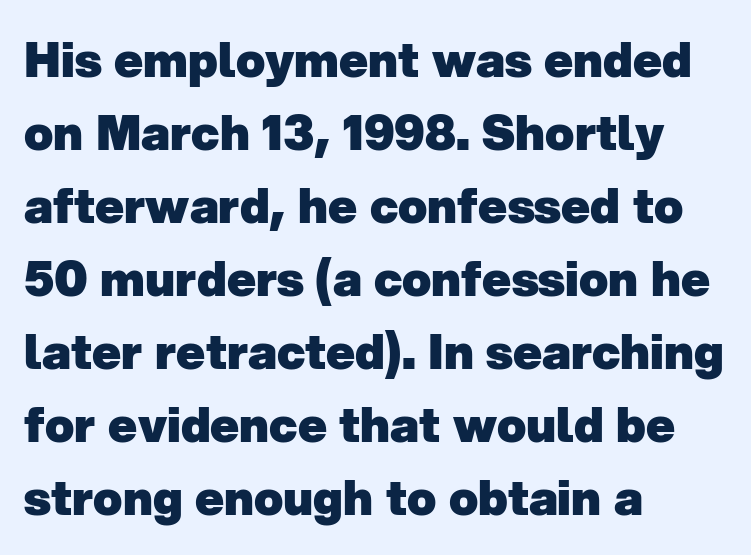
{"serif": "no", "bold": "yes", "weight": "heavy", "width": "normal", "stroke_contrast": "low", "x_height": "medium", "monospaced": "no", "underline": "no", "align": "left", "line_spacing": "normal", "line_spacing_ratio": 1.52, "letter_spacing": "normal", "letter_spacing_em": 0.0, "glyph_px": 48}
